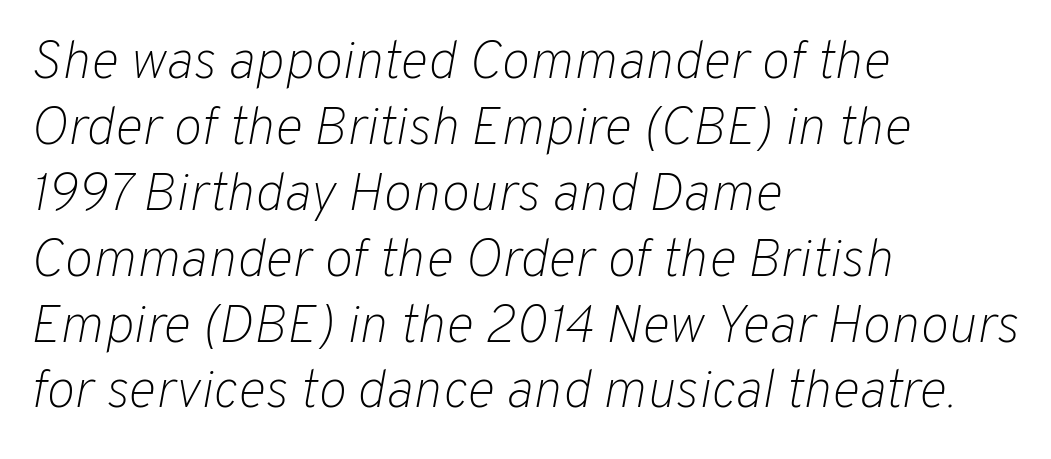
The image shows 54 px light type, italic (leaning right); set left-aligned, line spacing 1.22x, normal letter spacing, not underlined; low stroke contrast and a medium x-height.
